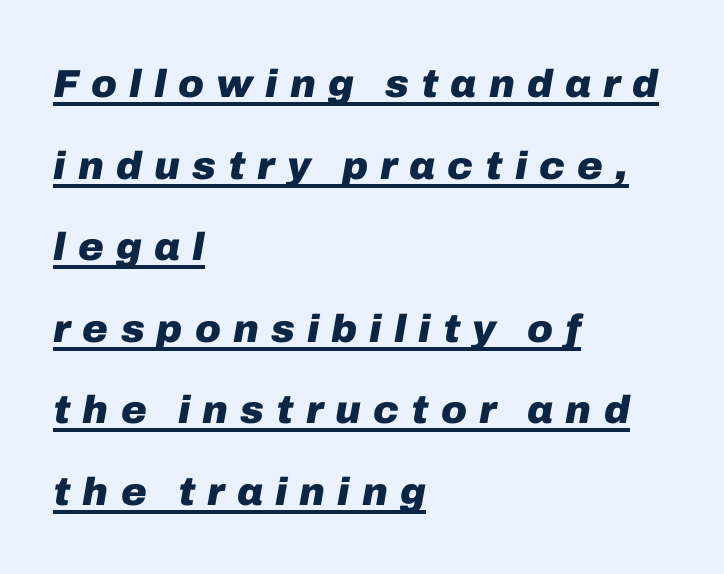
Looks like regular typesetting: each glyph gets only the width it needs. The rendering uses the underline text-decoration. Caption: bold face, heavy strokes. This rendering uses left alignment, leaving the right contour irregular. Quick note: italic.
